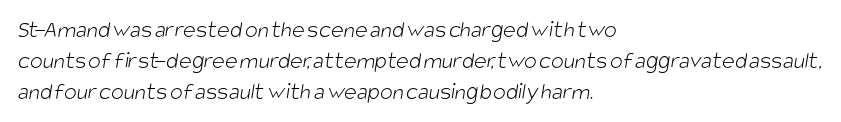
{"bold": "no", "underline": "no", "align": "left", "line_spacing": "normal", "line_spacing_ratio": 1.3, "letter_spacing": "normal", "letter_spacing_em": 0.0, "glyph_px": 24}
